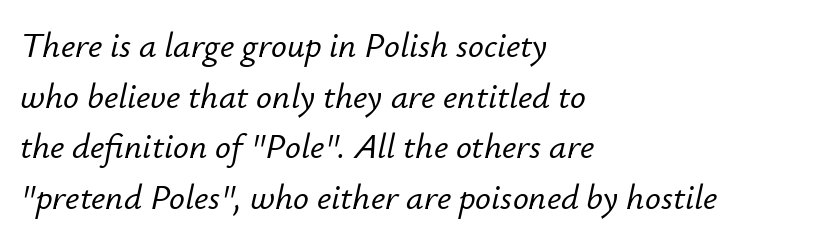
Underlining? Definitely not there. Spacing verdict: proportional, widths tailored to each character. Line spacing here is normal. The font's italic variant was chosen for this text.
